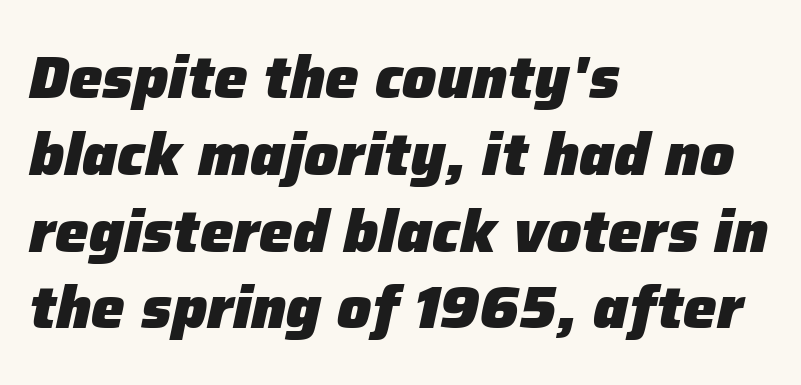
{"italic": "yes", "lean": "right", "slant_degrees": 12, "bold": "yes", "weight": "heavy", "width": "normal", "stroke_contrast": "low", "x_height": "medium", "monospaced": "no", "underline": "no", "align": "left", "line_spacing": "normal", "line_spacing_ratio": 1.28, "letter_spacing": "normal", "letter_spacing_em": 0.0, "glyph_px": 60}
